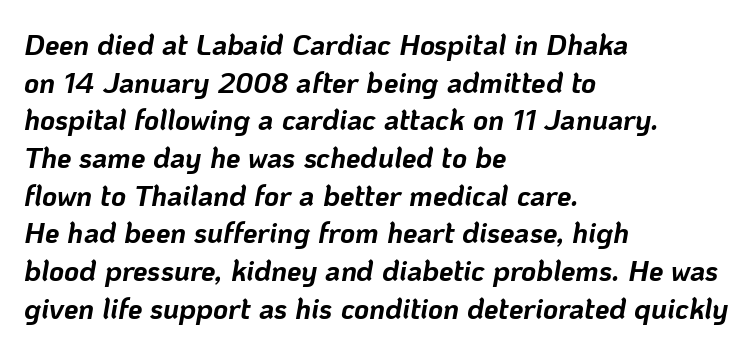
The strip under each line holds only bare page. Every row of glyphs begins at an identical x-position on the left. The rendering uses natural spacing where letterforms have individual widths. Each new line begins a customary step beneath the previous one. How are the letters spaced? Ordinarily, with no added tracking.
